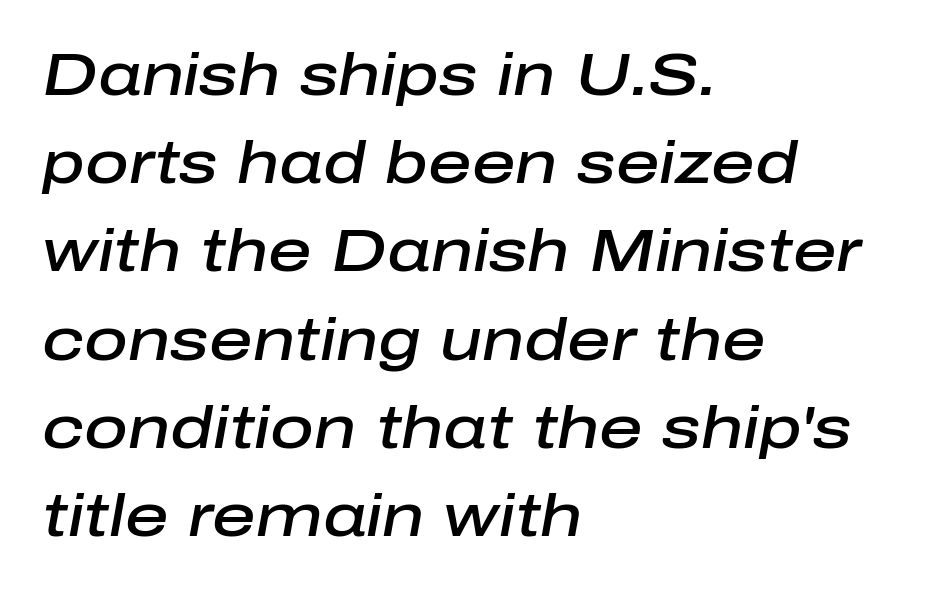
Evenly set lines give the paragraph a standard silhouette. Observe the ordinary spacing: letters are neighbours, not strangers. If you drew a ruler down the left edge, every line would touch it. The face used here is proportionally spaced, like ordinary book or web type.
